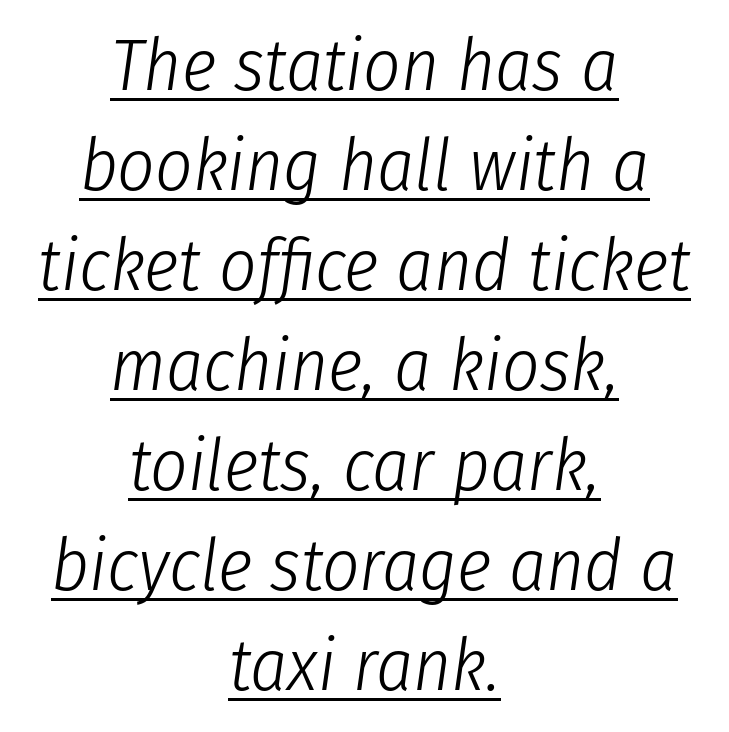
{"italic": "yes", "lean": "right", "slant_degrees": 8, "bold": "no", "weight": "light", "width": "condensed", "stroke_contrast": "low", "x_height": "medium", "monospaced": "no", "underline": "yes", "align": "center", "line_spacing": "normal", "line_spacing_ratio": 1.37, "letter_spacing": "normal", "letter_spacing_em": 0.0, "glyph_px": 73}
